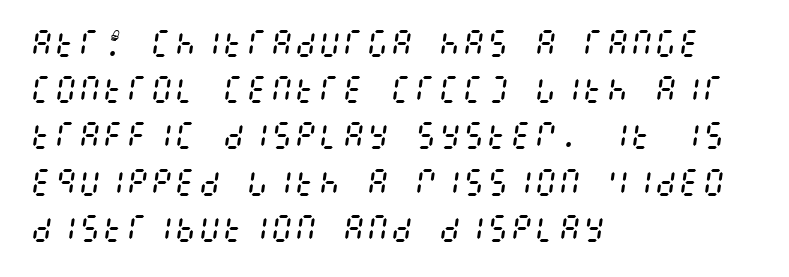
{"italic": "yes", "lean": "right", "slant_degrees": 8, "bold": "no", "weight": "regular", "width": "condensed", "stroke_contrast": "medium", "x_height": "large", "underline": "no", "align": "left", "line_spacing": "normal", "line_spacing_ratio": 1.54, "letter_spacing": "normal", "letter_spacing_em": 0.0, "glyph_px": 30}
